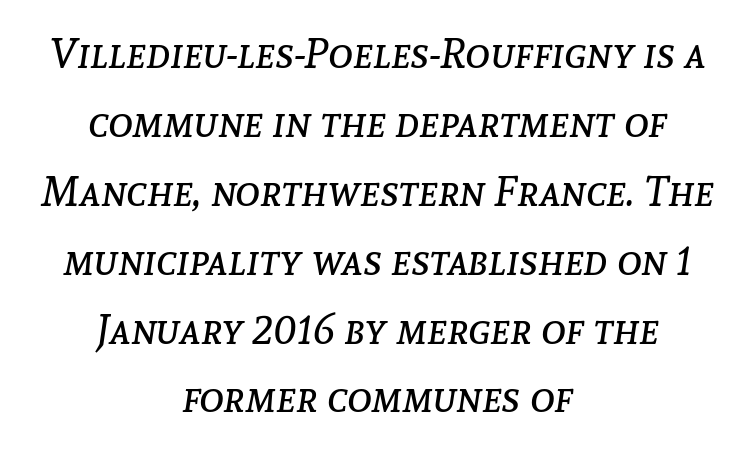
The image shows 42 px regular-weight type, italic (leaning right); set centered, normal line spacing (1.64x), normal letter spacing, not underlined; low stroke contrast and a medium x-height.
